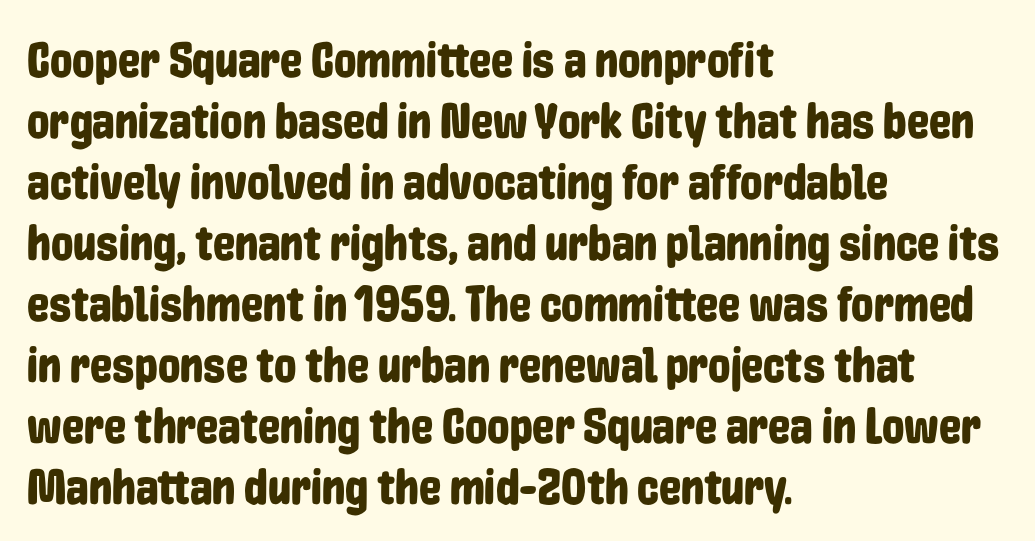
The image shows 50 px condensed sans-serif type, upright; set left-aligned, line spacing 1.22x, normal letter spacing, not underlined; low stroke contrast and a medium x-height.
